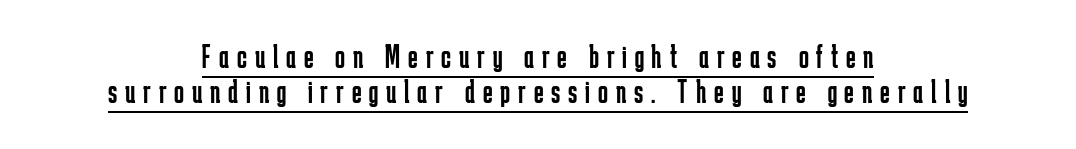
The image shows 33 px regular-weight, condensed sans-serif type, upright; set centered, tight line spacing (1.07x), unusually wide letter spacing (+0.24 em), underlined; low stroke contrast and a medium x-height.
